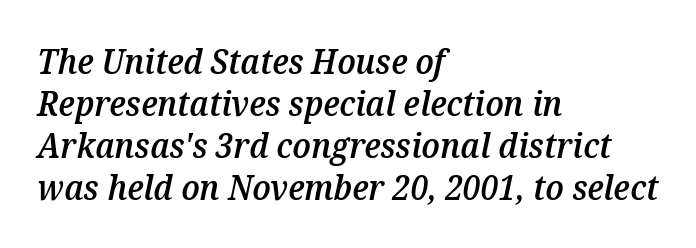
The image shows 34 px semibold type, italic (leaning right); set left-aligned, line spacing 1.24x, normal letter spacing, not underlined; medium stroke contrast and a medium x-height.
